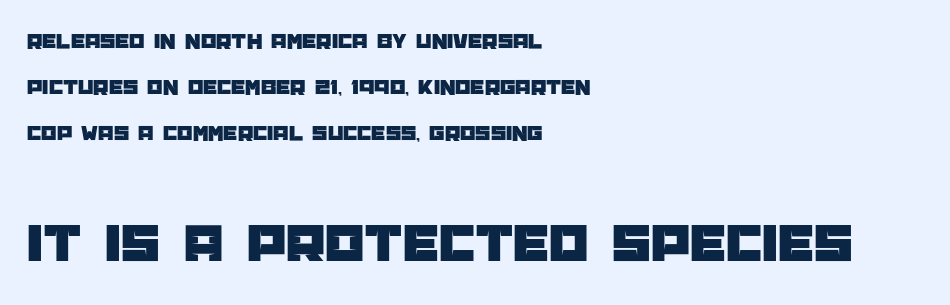
The image shows 56 px sans-serif type, upright; set left-aligned, loose line spacing (2.08x), normal letter spacing, not underlined; the second (bottom) block is 2.55x larger; low stroke contrast and a large x-height.
